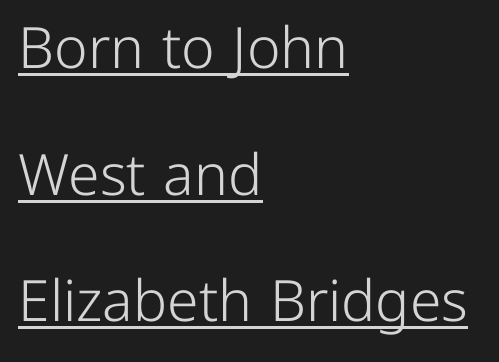
The passage is arranged the way most books set body copy — flush left. Grotesque or geometric, the face here clearly has no serifs. A typesetter would mark this as roman, not italic. Does a line run under the words? Yes, clearly. Note the varied advance widths — an 'i' is clearly narrower than an 'm'. On a weight scale, this lands at 450 or below.
